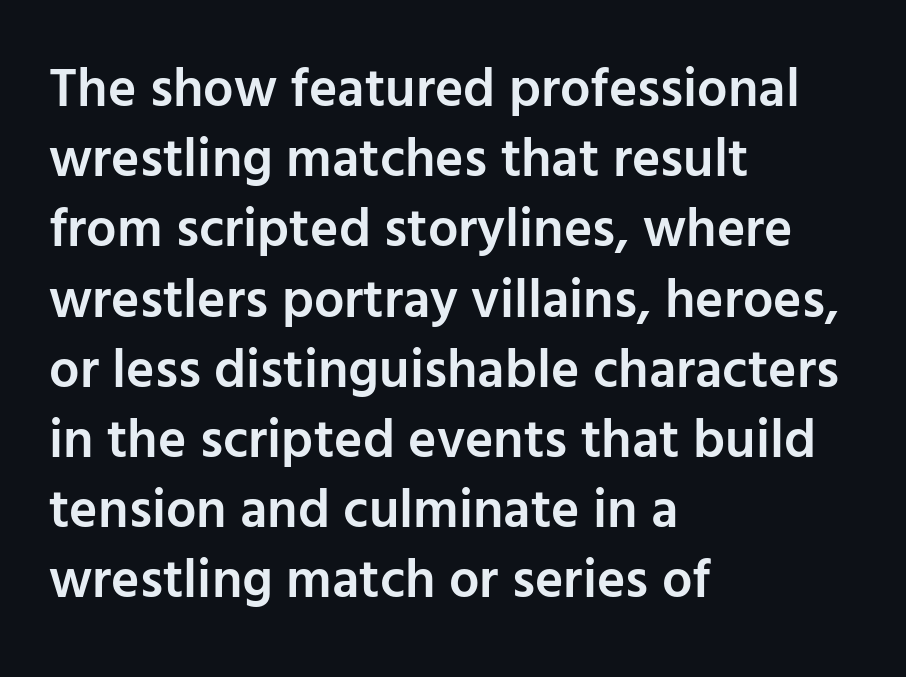
The image shows 54 px semibold sans-serif type, upright; set left-aligned, normal line spacing (1.3x), normal letter spacing, not underlined; low stroke contrast and a medium x-height.
